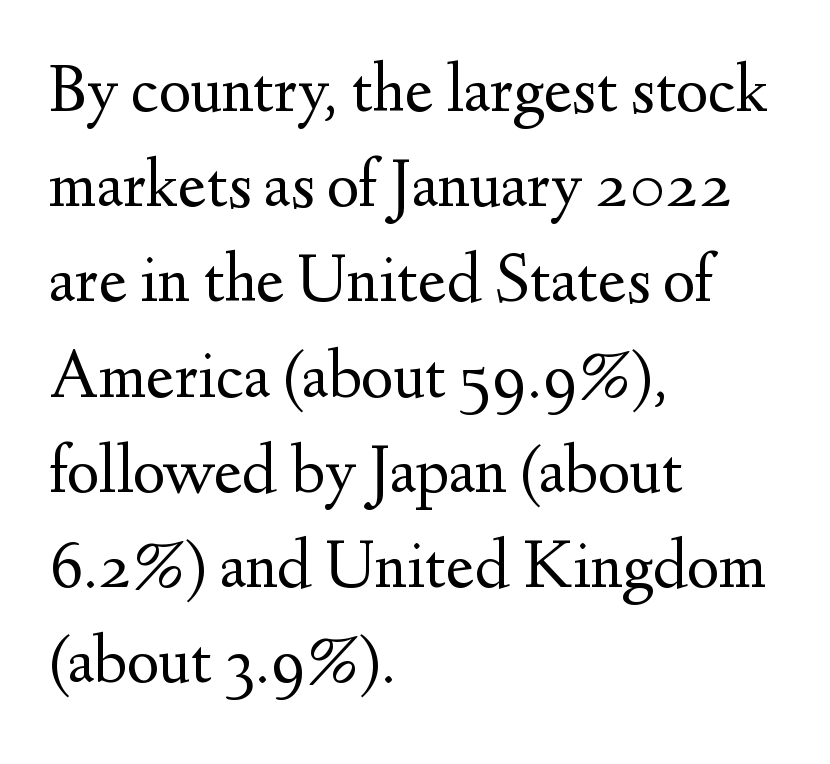
{"serif": "yes", "italic": "no", "bold": "no", "weight": "regular", "width": "normal", "stroke_contrast": "medium", "x_height": "small", "monospaced": "no", "underline": "no", "align": "left", "line_spacing": "normal", "line_spacing_ratio": 1.38, "letter_spacing": "normal", "letter_spacing_em": 0.0, "glyph_px": 69}
